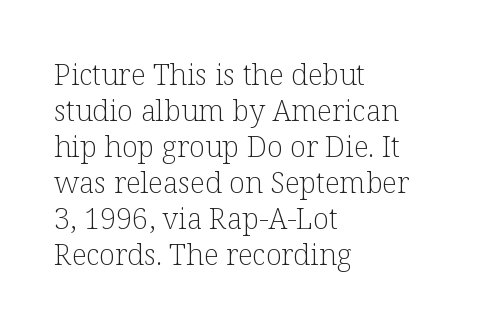
Teacher's note: observe the even left margin — that is flush-left alignment. Look at the tracking — it's just the regular setting, nothing added. Heaviness? Minimal to ordinary, like unemphasized prose. The passage shown is typed in a proportional face where columns would drift.
